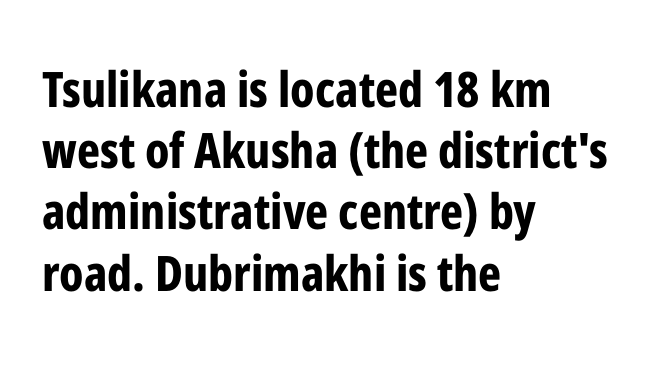
Q: Is the text bold? A: Yes.
Q: Is the text italic (slanted)? A: No, it is upright.
Q: Is the typeface a serif or a sans-serif typeface? A: Sans-serif.
Q: Is the text underlined? A: No.
Q: How is the paragraph aligned? A: Left-aligned.
Q: Is the spacing between letters normal or unusually wide? A: Normal.
Q: Is the spacing between lines tight, normal or loose? A: Normal.
Q: Width (condensed, normal, or wide)? A: Condensed.
Q: Stroke contrast? A: Low.
Q: x-height? A: Medium.
Q: Monospaced? A: No.
